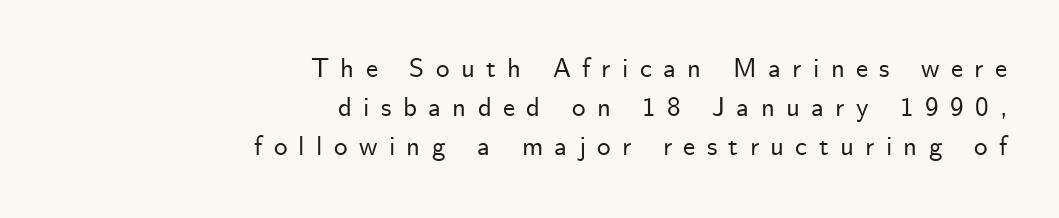
Q: Is the text italic (slanted)? A: No, it is upright.
Q: Is the text underlined? A: No.
Q: How is the paragraph aligned? A: Right-aligned.
Q: Is the spacing between letters normal or unusually wide? A: Unusually wide.
Q: Is the spacing between lines tight, normal or loose? A: Normal.
